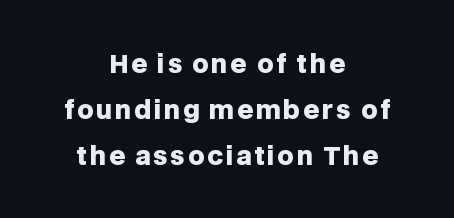
Pretty heavy lettering here — definitely bold. Horizontal alignment here is central, giving a formal, balanced look. The letters stand upright; this is a roman face. Lines of text with bare space underneath.
